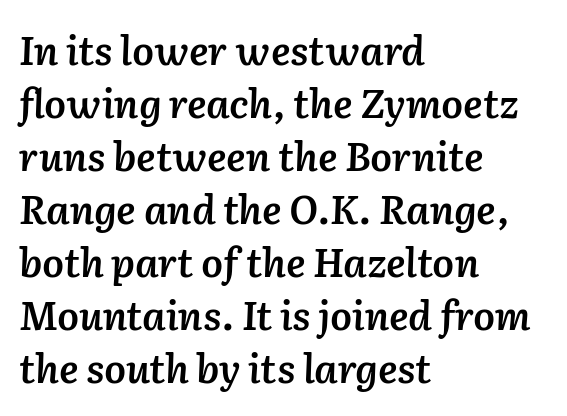
{"italic": "yes", "lean": "right", "slant_degrees": 2, "bold": "semi", "weight": "semibold", "width": "normal", "stroke_contrast": "low", "x_height": "medium", "monospaced": "no", "underline": "no", "align": "left", "line_spacing": "normal", "line_spacing_ratio": 1.36, "letter_spacing": "normal", "letter_spacing_em": 0.0, "glyph_px": 39}
